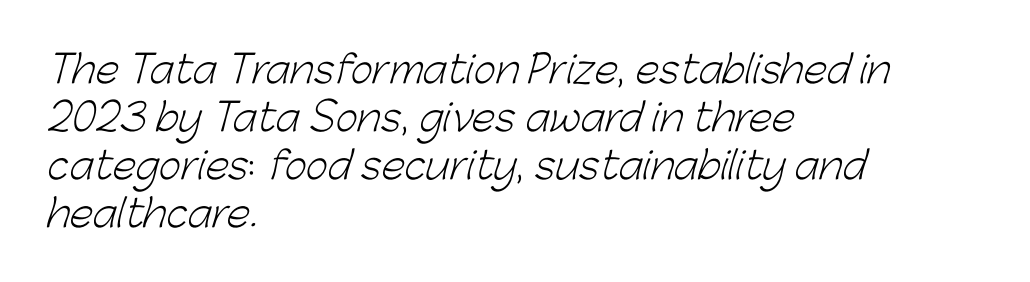
The image shows 38 px light sans-serif type; set left-aligned, normal line spacing (1.26x), normal letter spacing, not underlined; low stroke contrast and a medium x-height.
